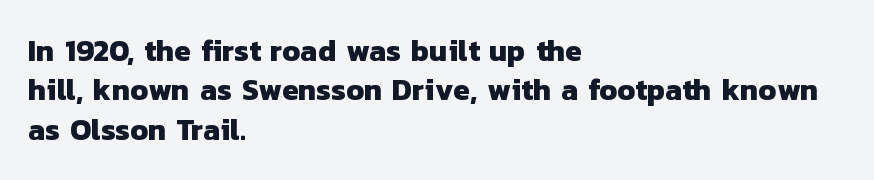
Q: Is the text bold? A: Yes.
Q: Is the typeface a serif or a sans-serif typeface? A: Sans-serif.
Q: Is the text underlined? A: No.
Q: How is the paragraph aligned? A: Left-aligned.
Q: Is the spacing between letters normal or unusually wide? A: Normal.
Q: Is the spacing between lines tight, normal or loose? A: Normal.
Q: Width (condensed, normal, or wide)? A: Normal.
Q: Stroke contrast? A: Low.
Q: x-height? A: Medium.
Q: Monospaced? A: No.
